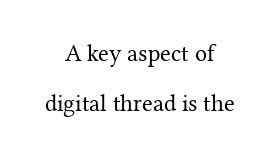
The image shows 24 px text type, upright; set centered, loose line spacing (2.1x), normal letter spacing, not underlined.
